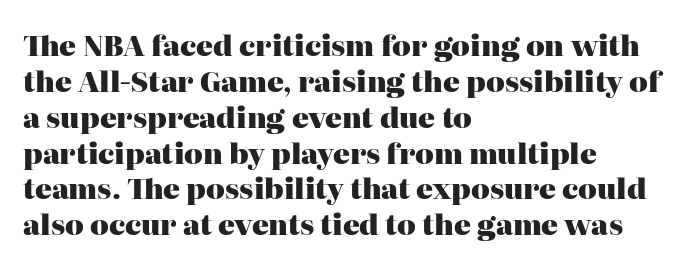
{"serif": "yes", "italic": "no", "bold": "yes", "weight": "heavy", "width": "normal", "stroke_contrast": "high", "x_height": "medium", "monospaced": "no", "underline": "no", "align": "left", "line_spacing": "normal", "line_spacing_ratio": 1.28, "letter_spacing": "normal", "letter_spacing_em": 0.0, "glyph_px": 28}
